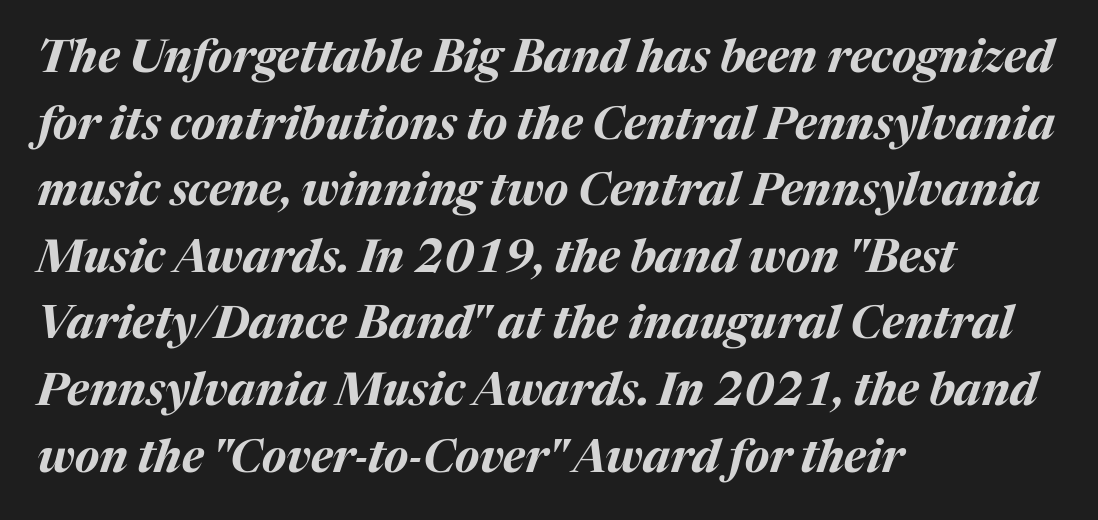
The vertical gap from one line to the next is medium. Letter spacing: default. Do the characters align in a grid? No, the font is proportional. Summary of weight: heavy, a full bold.
